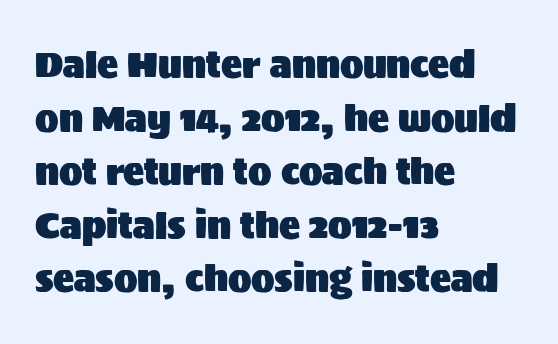
Q: Is the text italic (slanted)? A: No, it is upright.
Q: Is the typeface a serif or a sans-serif typeface? A: Sans-serif.
Q: Is the text underlined? A: No.
Q: How is the paragraph aligned? A: Left-aligned.
Q: Is the spacing between letters normal or unusually wide? A: Normal.
Q: Is the spacing between lines tight, normal or loose? A: Normal.
Q: Width (condensed, normal, or wide)? A: Normal.
Q: Stroke contrast? A: Medium.
Q: x-height? A: Large.
Q: Monospaced? A: No.
